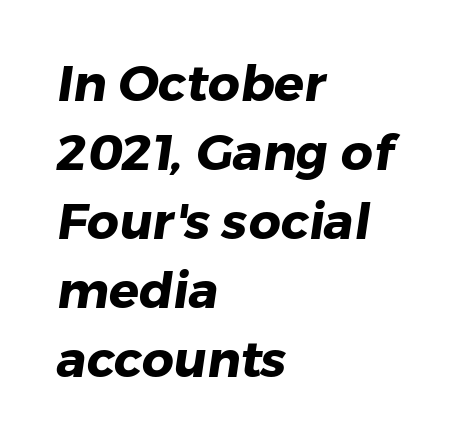
The designer left line spacing at the default. Think of a printed novel: that variable character pitch is what you see here. Clear beneath every line of the passage. A typesetter would call this zero additional tracking. The glyphs in this specimen are sans serif.
